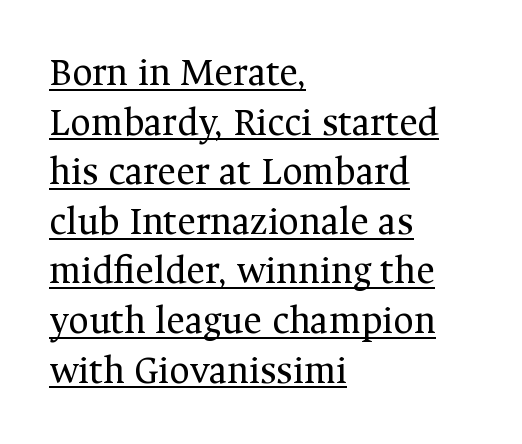
{"serif": "yes", "italic": "no", "bold": "no", "weight": "regular", "width": "normal", "stroke_contrast": "medium", "x_height": "medium", "monospaced": "no", "underline": "yes", "align": "left", "line_spacing_ratio": 1.24, "letter_spacing": "normal", "letter_spacing_em": 0.0, "glyph_px": 40}
